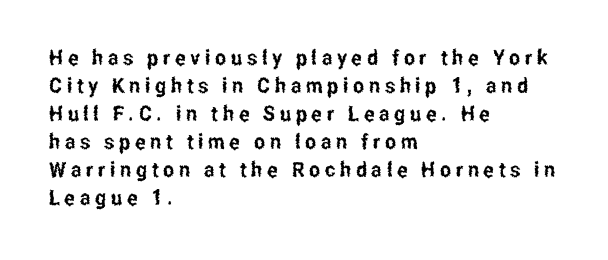
The string is rendered with underlining switched off. Students, observe: this is what conventionally led text looks like. Each line starts at the same left margin while the right side varies. The gaps between neighbouring characters are conspicuously large.
